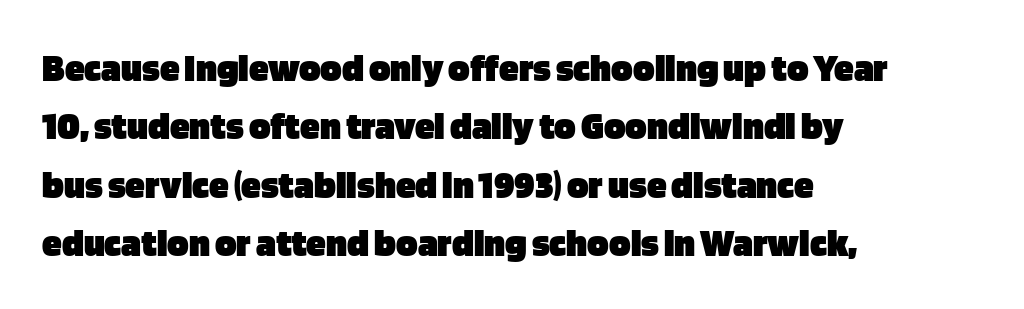
Here the designer chose a conventional face with non-uniform glyph widths. The designer went with a sans here, leaving each stem footless. This rendering leaves character spacing at its baseline value. The string is rendered with underlining switched off. Reading down the column, the eye jumps a familiar distance to each next line. Does the lettering tilt? It doesn't — this is upright.
